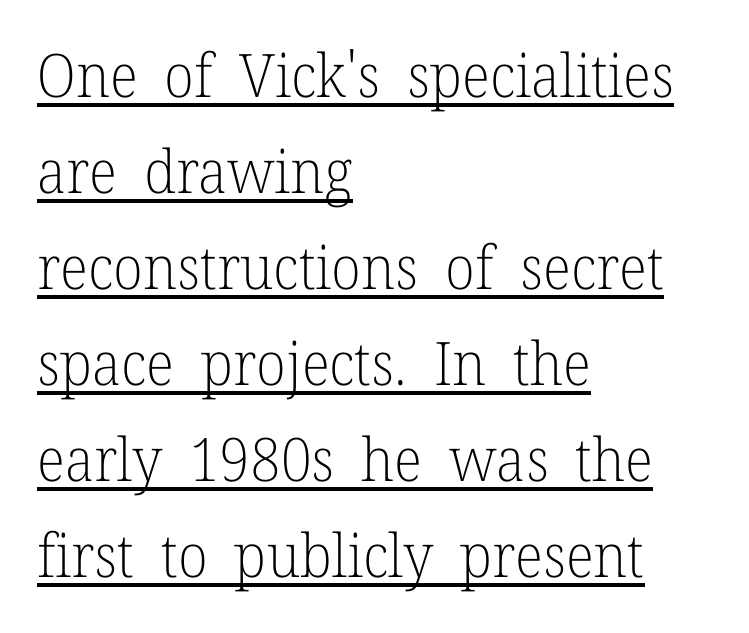
Q: Is the text bold? A: No.
Q: Is the text italic (slanted)? A: No, it is upright.
Q: Is the typeface a serif or a sans-serif typeface? A: Serif.
Q: Is the text underlined? A: Yes.
Q: How is the paragraph aligned? A: Left-aligned.
Q: Is the spacing between letters normal or unusually wide? A: Normal.
Q: Is the spacing between lines tight, normal or loose? A: Normal.
Q: Width (condensed, normal, or wide)? A: Normal.
Q: Stroke contrast? A: Low.
Q: x-height? A: Medium.
Q: Monospaced? A: No.
